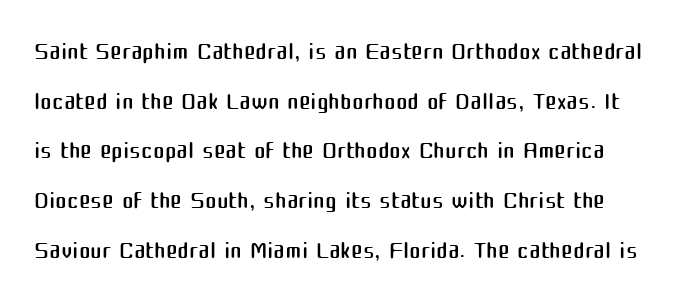
{"serif": "no", "italic": "no", "bold": "no", "weight": "regular", "width": "normal", "stroke_contrast": "medium", "x_height": "medium", "monospaced": "no", "underline": "no", "line_spacing": "normal", "line_spacing_ratio": 1.42, "letter_spacing": "normal", "letter_spacing_em": 0.0, "glyph_px": 35}
